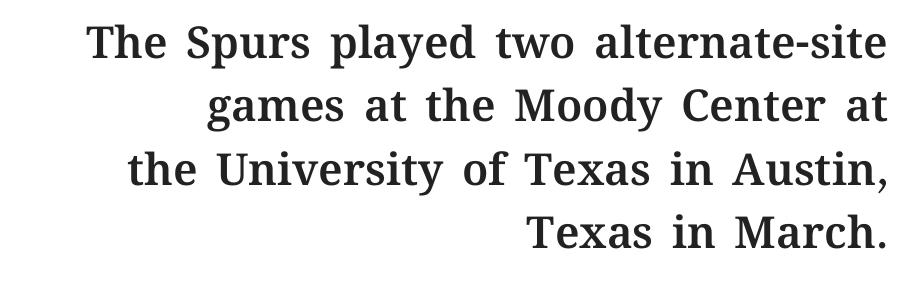
{"italic": "no", "width": "normal", "stroke_contrast": "medium", "x_height": "medium", "monospaced": "no", "underline": "no", "align": "right", "line_spacing": "normal", "line_spacing_ratio": 1.44, "letter_spacing": "normal", "letter_spacing_em": 0.0, "glyph_px": 44}
